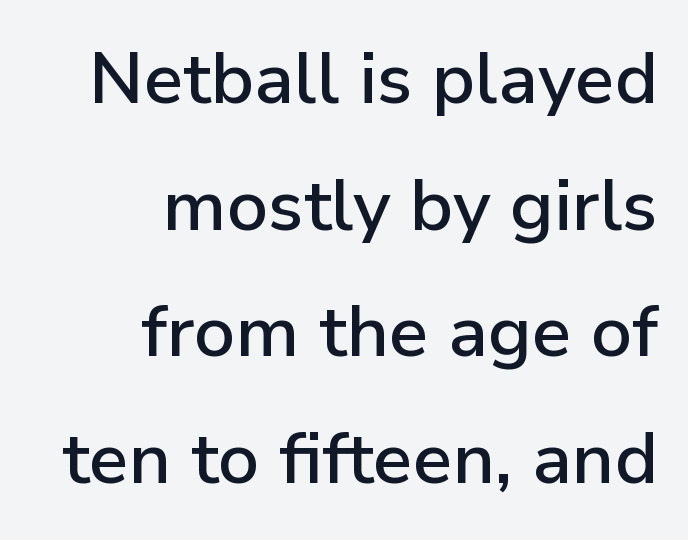
The image shows 72 px sans-serif type, upright; set right-aligned, line spacing 1.76x, normal letter spacing, not underlined; low stroke contrast and a medium x-height.
